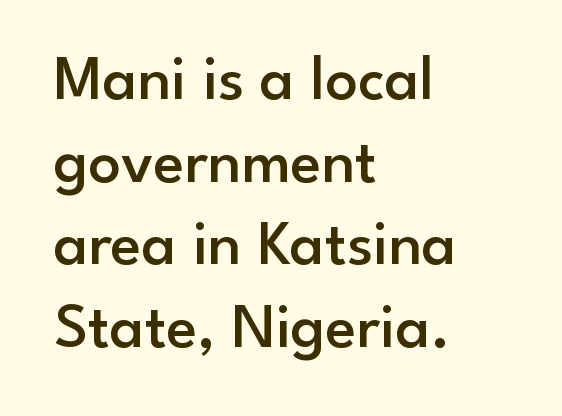
Q: Is the text bold? A: Semi-bold.
Q: Is the text italic (slanted)? A: No, it is upright.
Q: Is the typeface a serif or a sans-serif typeface? A: Sans-serif.
Q: Is the text underlined? A: No.
Q: How is the paragraph aligned? A: Left-aligned.
Q: Is the spacing between letters normal or unusually wide? A: Normal.
Q: Is the spacing between lines tight, normal or loose? A: Normal.
Q: Width (condensed, normal, or wide)? A: Normal.
Q: Stroke contrast? A: Low.
Q: x-height? A: Small.
Q: Monospaced? A: No.
